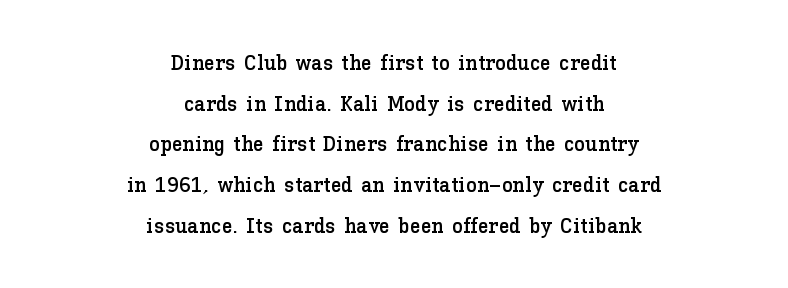
{"italic": "no", "underline": "no", "align": "center", "line_spacing_ratio": 1.85, "letter_spacing": "normal", "letter_spacing_em": 0.0, "glyph_px": 22}
